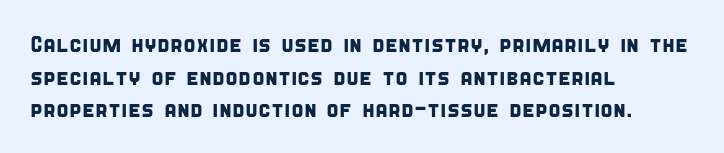
Q: Is the text underlined? A: No.
Q: How is the paragraph aligned? A: Left-aligned.
Q: Is the spacing between letters normal or unusually wide? A: Normal.
Q: Is the spacing between lines tight, normal or loose? A: Normal.
